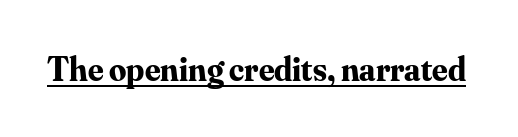
{"serif": "yes", "italic": "no", "bold": "yes", "weight": "bold", "width": "normal", "stroke_contrast": "medium", "x_height": "small", "monospaced": "no", "underline": "yes", "letter_spacing": "normal", "letter_spacing_em": 0.0, "glyph_px": 34}
